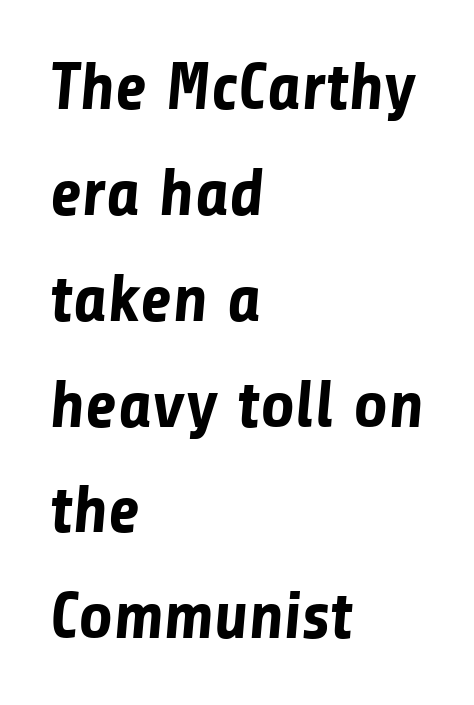
How would I describe the line gaps? Plain and ordinary. If you drew a ruler down the left edge, every line would touch it. Letters rest on an invisible, unmarked baseline. This is heavy type, rendered in bold. The designer went with a sans here, leaving each stem footless.
